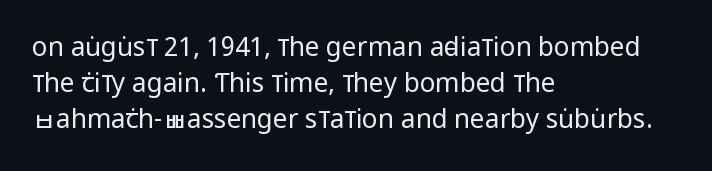
The characters are drawn with everyday or finer stroke widths. Line beginnings align vertically; line endings do not. Rule under the text: the space is simply empty. Words appear dense and cohesive because spacing is normal. Whoever set this chose a conventional vertical rhythm. Rendered with straight, roman letterforms.
